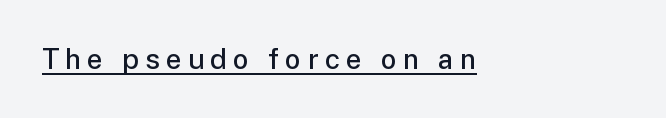
The image shows 28 px semibold sans-serif type, upright; set left-aligned, unusually wide letter spacing (+0.22 em), underlined; low stroke contrast and a medium x-height.
